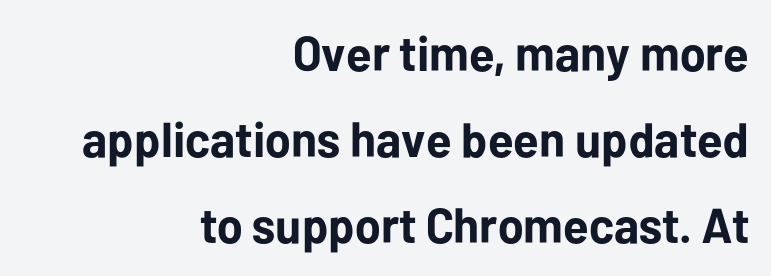
{"serif": "no", "italic": "no", "bold": "yes", "weight": "bold", "width": "normal", "stroke_contrast": "low", "x_height": "medium", "monospaced": "no", "underline": "no", "align": "right", "line_spacing_ratio": 1.76, "letter_spacing": "normal", "letter_spacing_em": 0.0, "glyph_px": 49}
